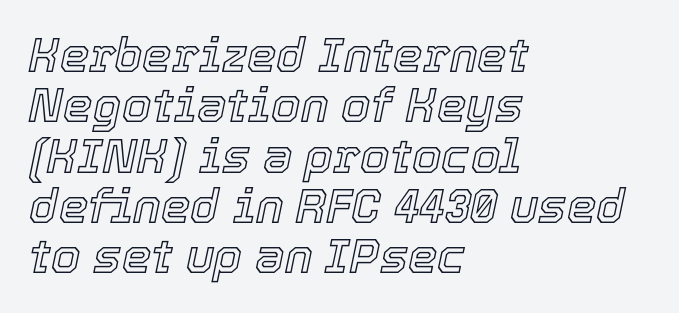
Q: Is the text italic (slanted)? A: Yes, it leans right by about 12 degrees.
Q: Is the text underlined? A: No.
Q: How is the paragraph aligned? A: Left-aligned.
Q: Is the spacing between letters normal or unusually wide? A: Normal.
Q: Is the spacing between lines tight, normal or loose? A: Tight.
Q: Width (condensed, normal, or wide)? A: Normal.
Q: x-height? A: Medium.
Q: Monospaced? A: No.
